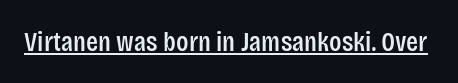
{"serif": "no", "italic": "no", "width": "condensed", "stroke_contrast": "low", "x_height": "large", "monospaced": "no", "underline": "yes", "letter_spacing": "normal", "letter_spacing_em": 0.0, "glyph_px": 28}
